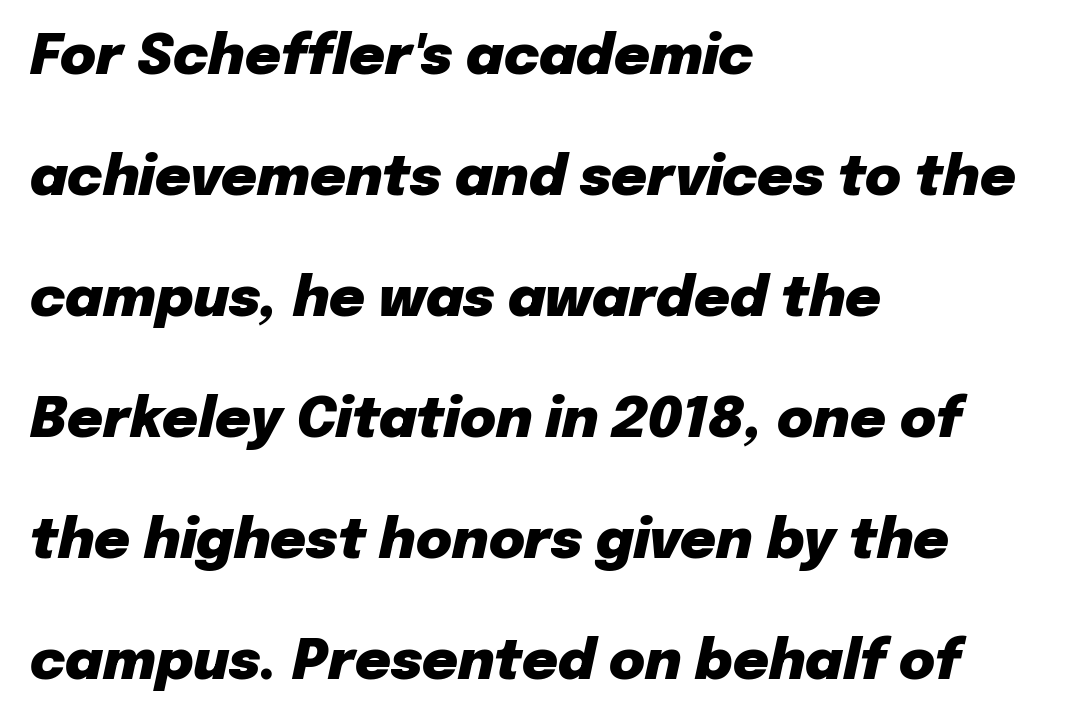
The image shows 55 px heavy type, italic (leaning right); set left-aligned, loose line spacing (2.2x), normal letter spacing, not underlined; low stroke contrast and a medium x-height.
